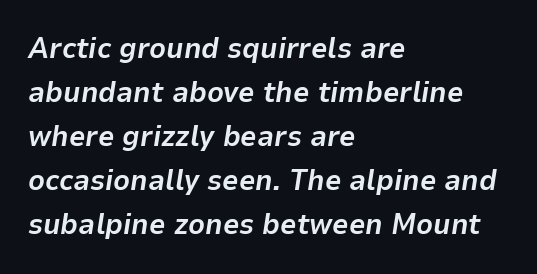
Q: Is the text bold? A: Yes.
Q: Is the text italic (slanted)? A: Yes, it leans right by about 9 degrees.
Q: Is the text underlined? A: No.
Q: How is the paragraph aligned? A: Left-aligned.
Q: Is the spacing between letters normal or unusually wide? A: Normal.
Q: Is the spacing between lines tight, normal or loose? A: Normal.
Q: Width (condensed, normal, or wide)? A: Normal.
Q: Stroke contrast? A: Low.
Q: x-height? A: Medium.
Q: Monospaced? A: No.
